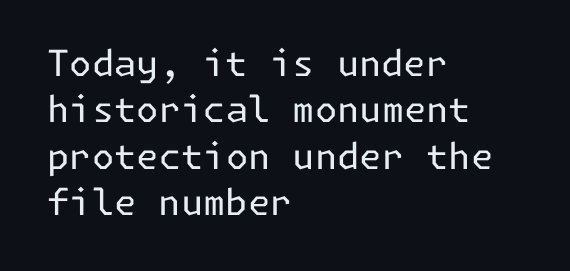
Observe the ordinary spacing: letters are neighbours, not strangers. Words float on clear page, feet unadorned. Is there any slant? The stems are plumb. Leftover space on each line is placed entirely after the last word. Nope, no serifs anywhere on these letters.
